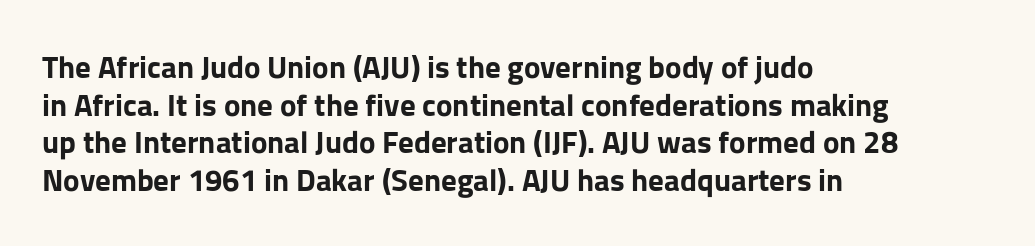
Q: Is the text bold? A: Yes.
Q: Is the text italic (slanted)? A: No, it is upright.
Q: Is the typeface a serif or a sans-serif typeface? A: Sans-serif.
Q: Is the text underlined? A: No.
Q: How is the paragraph aligned? A: Left-aligned.
Q: Is the spacing between letters normal or unusually wide? A: Normal.
Q: Width (condensed, normal, or wide)? A: Normal.
Q: Stroke contrast? A: Low.
Q: x-height? A: Medium.
Q: Monospaced? A: No.
